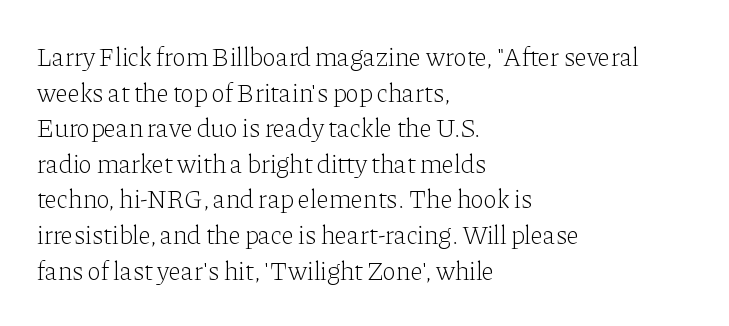
The image shows 26 px text type, upright; set left-aligned, normal line spacing (1.37x), normal letter spacing, not underlined.
